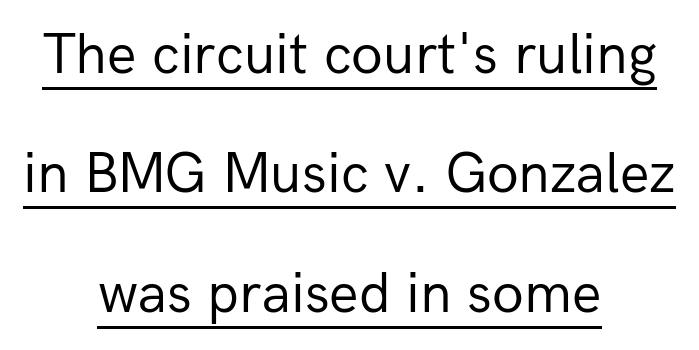
Q: Is the text bold? A: No.
Q: Is the text italic (slanted)? A: No, it is upright.
Q: Is the typeface a serif or a sans-serif typeface? A: Sans-serif.
Q: Is the text underlined? A: Yes.
Q: How is the paragraph aligned? A: Centered.
Q: Is the spacing between letters normal or unusually wide? A: Normal.
Q: Is the spacing between lines tight, normal or loose? A: Loose.
Q: Width (condensed, normal, or wide)? A: Normal.
Q: Stroke contrast? A: Low.
Q: x-height? A: Medium.
Q: Monospaced? A: No.
